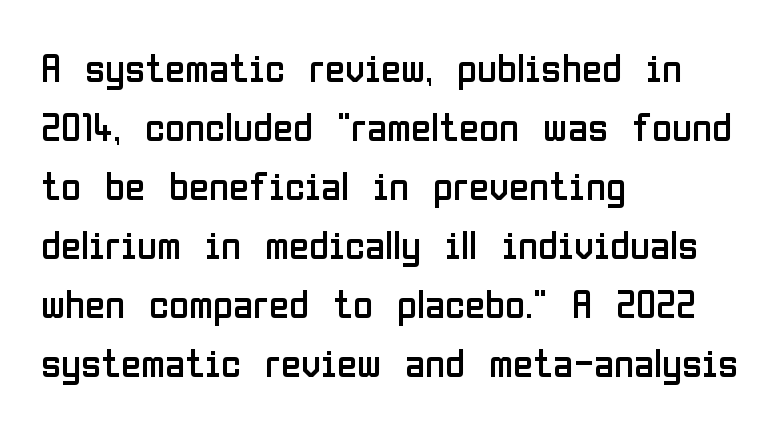
The typeface chosen for these lines omits serifs. Letters rest on an invisible, unmarked baseline. Compared with typical body copy, the letter spacing here is the same. You can tell it's not italic because the verticals are truly vertical. A student would call this left alignment; a typographer would say flush left, rag right.
